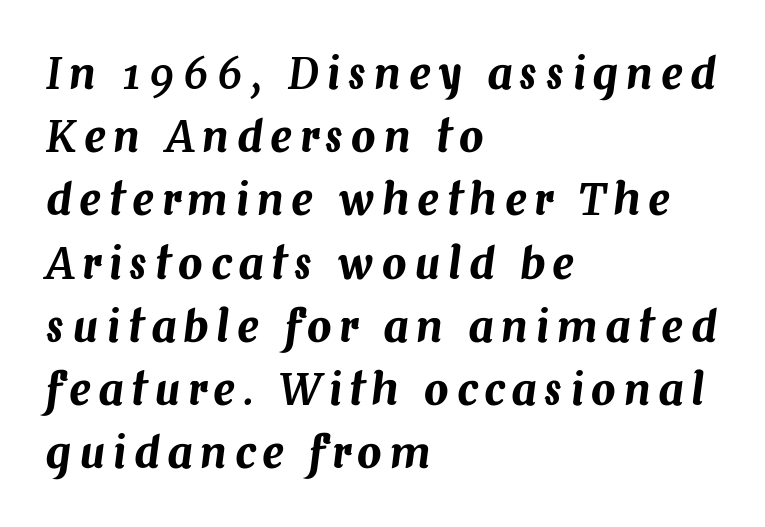
The image shows 43 px text type, italic (leaning right); set left-aligned, normal line spacing (1.47x), not underlined; medium stroke contrast and a medium x-height.
